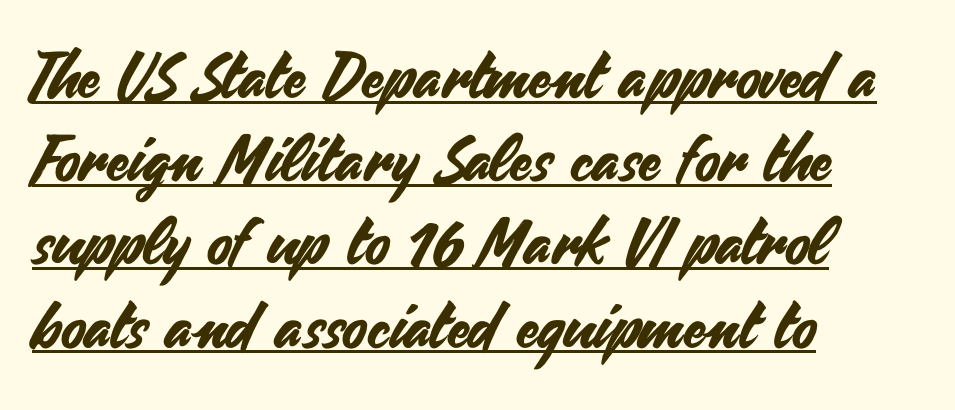
Leftover space on each line is placed entirely after the last word. The rows are spaced the way most documents space them. The string is rendered with underlining switched on. Check where the strokes stop: nothing finishes them off — pure sans. Default kerning and tracking; the words read as compact shapes. Think of a printed novel: that variable character pitch is what you see here.
